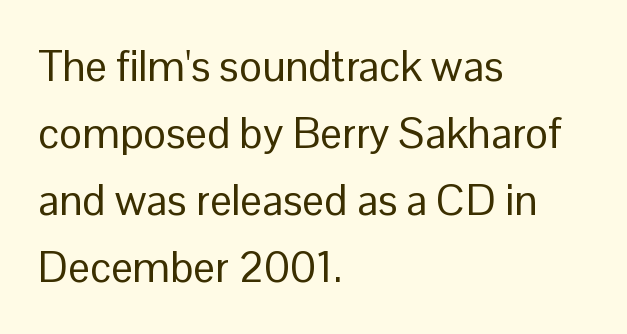
A typesetter would call this proportional, since set widths differ per character. Notice how descenders clear the ascenders below comfortably — that's standard leading. Honestly, the letter spacing is just normal — you wouldn't notice it. The area under the type is left untouched.
